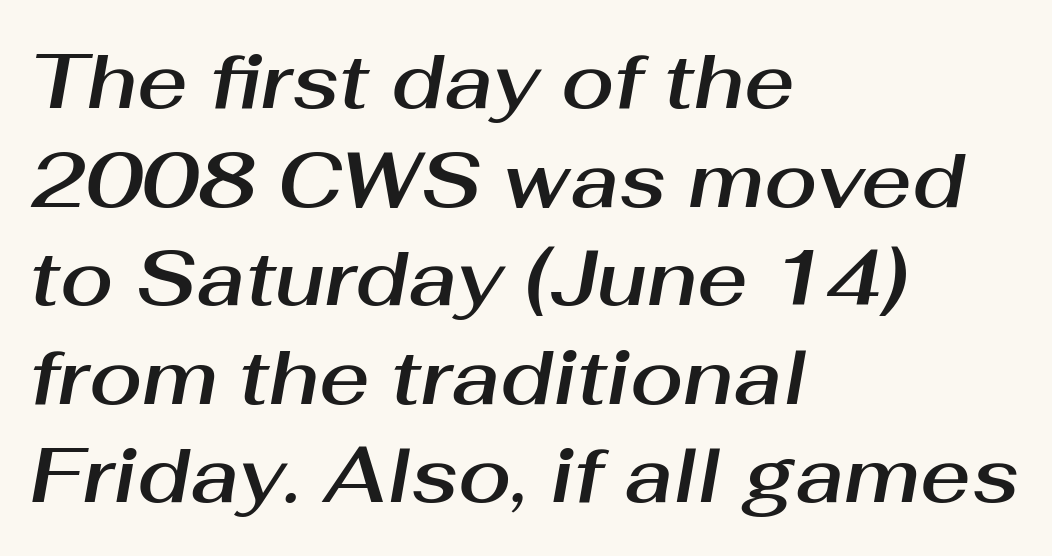
The image shows 77 px text type, italic (leaning right); set left-aligned, normal line spacing (1.28x), normal letter spacing, not underlined; medium stroke contrast and a medium x-height.
